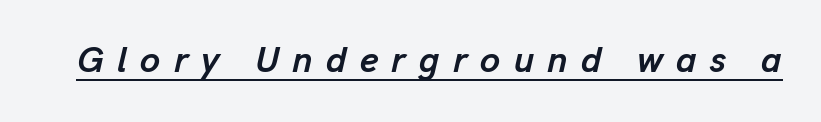
What decoration does the sample have? An underline. The letters advance in unequal steps, a hallmark of proportional type. Slanted lettering throughout. The letters are bold, with thick, heavy strokes. The line texture is sparse and dotted thanks to wide tracking.
